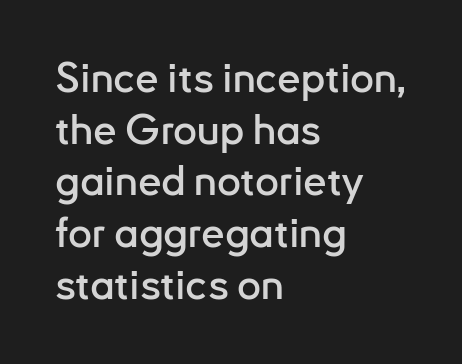
The axis of the letterforms is exactly vertical. Standard letterfit; no display-style spreading of the glyphs. This sample uses a sans-serif face. Each letter keeps its own natural width here, so spacing adapts to shape.
